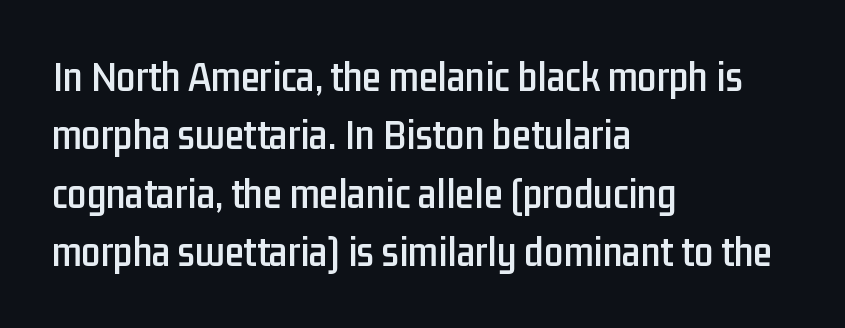
The image shows 43 px condensed sans-serif type, upright; set left-aligned, normal line spacing (1.36x), normal letter spacing, not underlined; low stroke contrast and a medium x-height.
